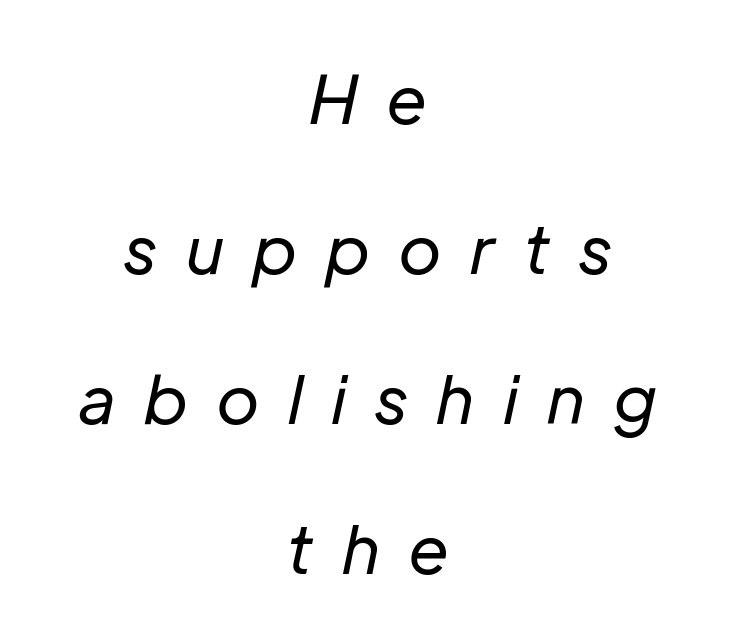
The rag falls on both sides of this text block equally. Characters follow at a spacing far wider than the type designer built in. The words here are not underlined. The leading is generous, giving the passage an open texture.
